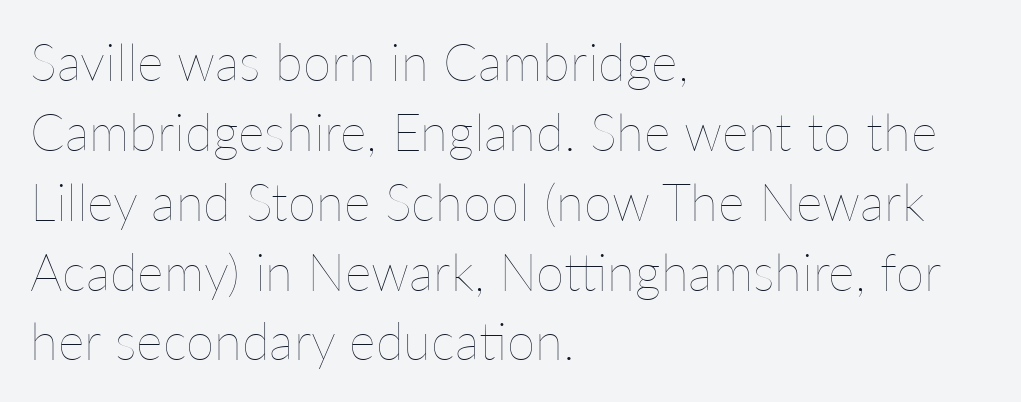
The image shows 51 px thin type, upright; set left-aligned, normal line spacing (1.37x), normal letter spacing, not underlined; low stroke contrast and a medium x-height.
